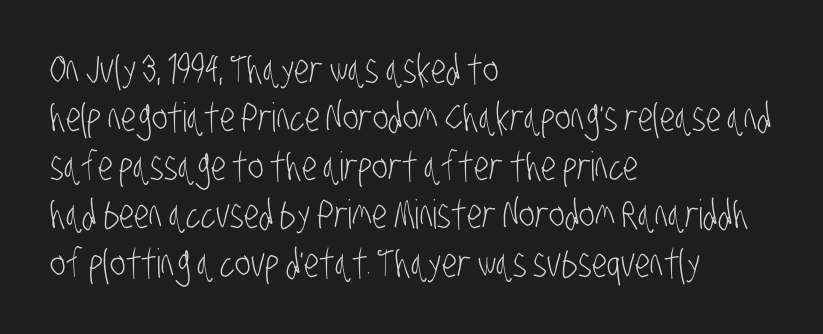
{"serif": "no", "bold": "no", "weight": "light", "width": "condensed", "stroke_contrast": "low", "x_height": "large", "monospaced": "no", "underline": "no", "align": "left", "line_spacing_ratio": 1.21, "letter_spacing": "normal", "letter_spacing_em": 0.0, "glyph_px": 40}
